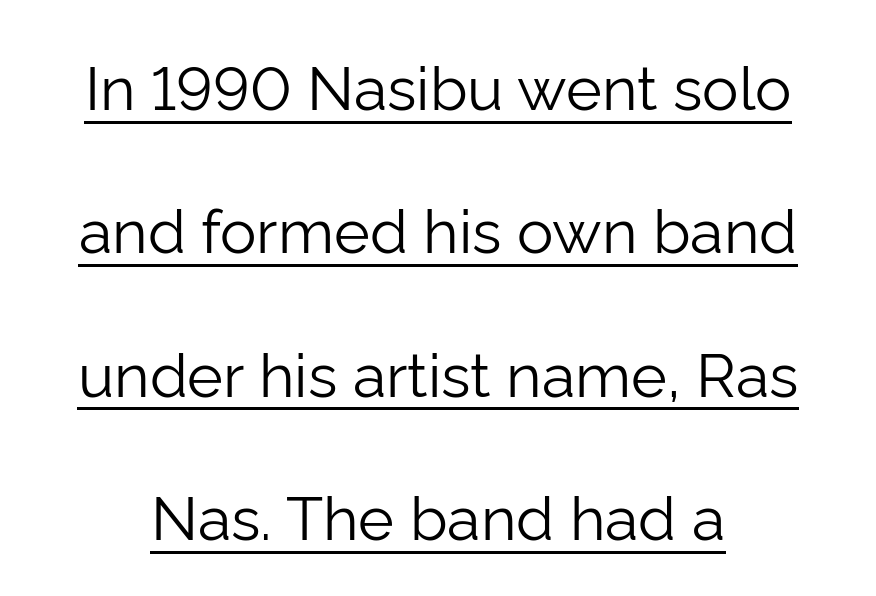
Somebody hit Ctrl+U on this one — the words are underlined. Do the characters align in a grid? No, the font is proportional. Font category for this specimen: sans-serif. Look at the tracking — it's just the regular setting, nothing added. Successive baselines arrive slowly, with a big drop between each. The characters are drawn with everyday or finer stroke widths.
